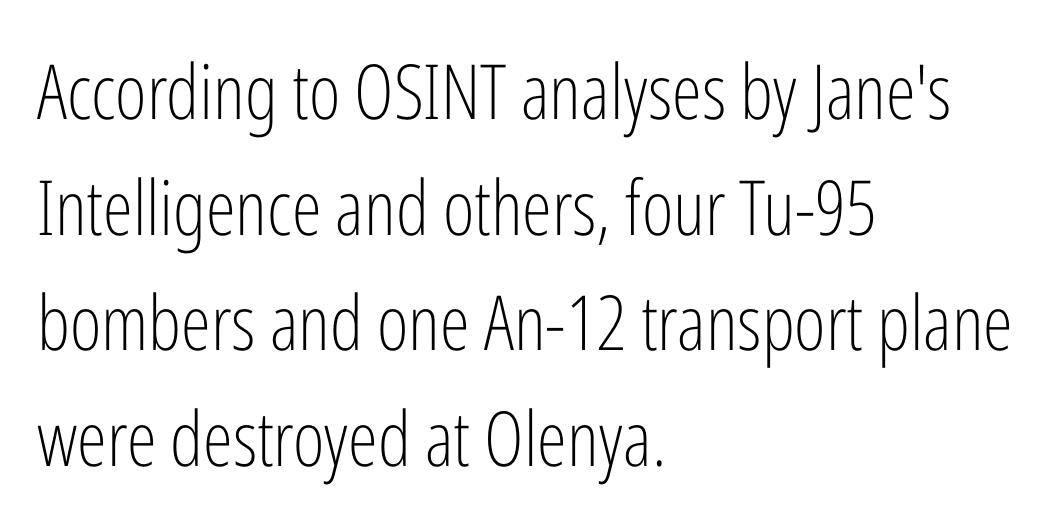
Q: Is the text bold? A: No.
Q: Is the text italic (slanted)? A: No, it is upright.
Q: Is the typeface a serif or a sans-serif typeface? A: Sans-serif.
Q: Is the text underlined? A: No.
Q: How is the paragraph aligned? A: Left-aligned.
Q: Is the spacing between letters normal or unusually wide? A: Normal.
Q: Is the spacing between lines tight, normal or loose? A: Normal.
Q: Width (condensed, normal, or wide)? A: Condensed.
Q: Stroke contrast? A: Low.
Q: x-height? A: Medium.
Q: Monospaced? A: No.
